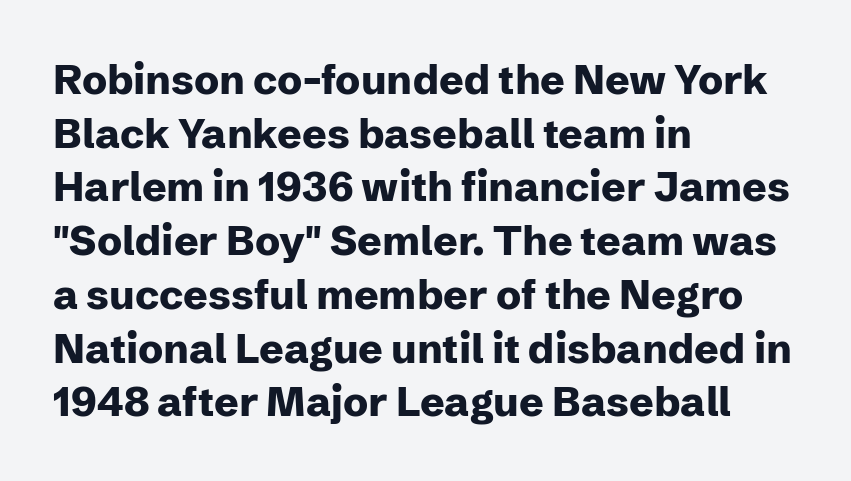
Q: Is the text bold? A: Yes.
Q: Is the text italic (slanted)? A: No, it is upright.
Q: Is the typeface a serif or a sans-serif typeface? A: Sans-serif.
Q: Is the text underlined? A: No.
Q: How is the paragraph aligned? A: Left-aligned.
Q: Is the spacing between letters normal or unusually wide? A: Normal.
Q: Is the spacing between lines tight, normal or loose? A: Normal.
Q: Width (condensed, normal, or wide)? A: Normal.
Q: Stroke contrast? A: Low.
Q: x-height? A: Medium.
Q: Monospaced? A: No.
